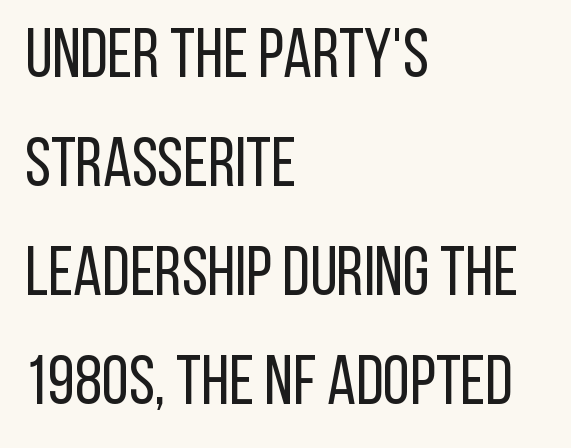
{"serif": "no", "italic": "no", "bold": "no", "weight": "regular", "width": "condensed", "stroke_contrast": "low", "x_height": "large", "monospaced": "no", "underline": "no", "align": "left", "line_spacing": "normal", "line_spacing_ratio": 1.58, "letter_spacing": "normal", "letter_spacing_em": 0.0, "glyph_px": 69}
